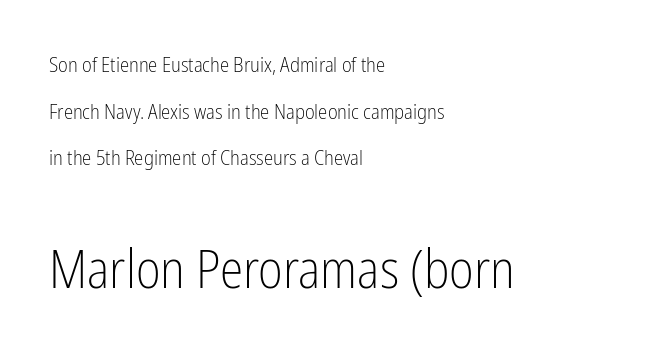
Q: Is the text bold? A: No.
Q: Is the text italic (slanted)? A: No, it is upright.
Q: Is the typeface a serif or a sans-serif typeface? A: Sans-serif.
Q: Is the text underlined? A: No.
Q: How is the paragraph aligned? A: Left-aligned.
Q: Is the spacing between letters normal or unusually wide? A: Normal.
Q: Is the spacing between lines tight, normal or loose? A: Loose.
Q: Which block of text is set in a larger size, the first (top) or the second (bottom)? A: The second (bottom) one.
Q: Width (condensed, normal, or wide)? A: Condensed.
Q: Stroke contrast? A: Low.
Q: x-height? A: Medium.
Q: Monospaced? A: No.
